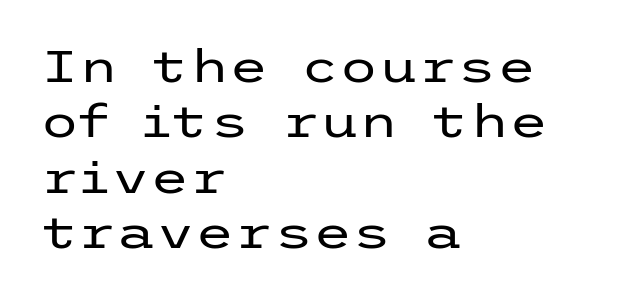
Q: Is the text bold? A: No.
Q: Is the text italic (slanted)? A: No, it is upright.
Q: Is the typeface a serif or a sans-serif typeface? A: Sans-serif.
Q: Is the text underlined? A: No.
Q: How is the paragraph aligned? A: Left-aligned.
Q: Is the spacing between letters normal or unusually wide? A: Normal.
Q: Width (condensed, normal, or wide)? A: Wide.
Q: Stroke contrast? A: Low.
Q: x-height? A: Medium.
